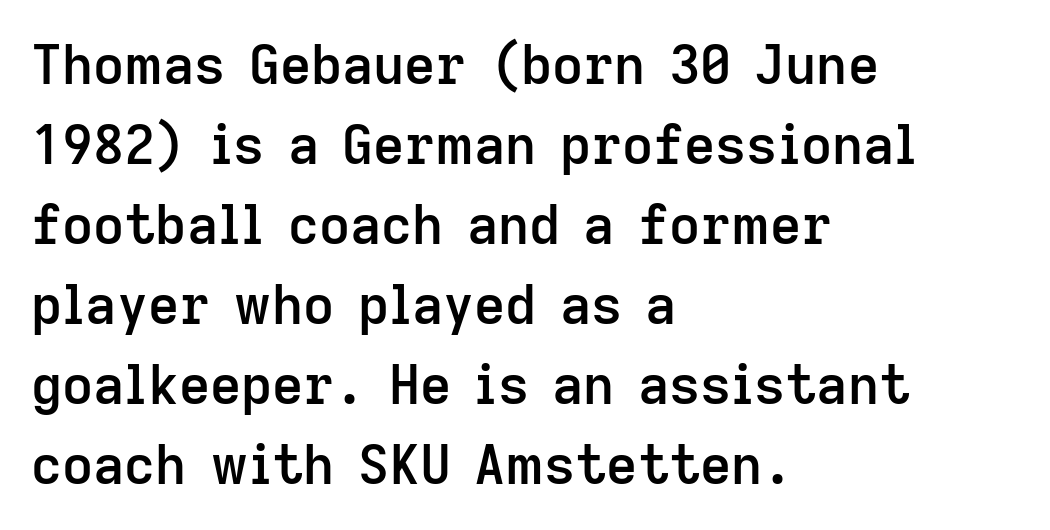
Q: Is the text bold? A: Semi-bold.
Q: Is the text italic (slanted)? A: No, it is upright.
Q: Is the typeface a serif or a sans-serif typeface? A: Sans-serif.
Q: Is the text underlined? A: No.
Q: How is the paragraph aligned? A: Left-aligned.
Q: Is the spacing between letters normal or unusually wide? A: Normal.
Q: Is the spacing between lines tight, normal or loose? A: Normal.
Q: Width (condensed, normal, or wide)? A: Normal.
Q: Stroke contrast? A: Low.
Q: x-height? A: Medium.
Q: Monospaced? A: No.
